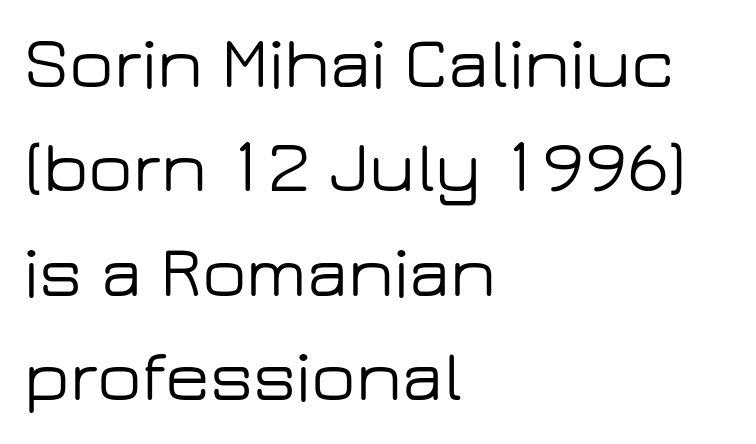
Caption: multi-line text, flush left, ragged right. Proportional: the letters do not fall into vertical columns. Notice how descenders clear the ascenders below comfortably — that's standard leading. Rendered with straight, roman letterforms. Quick note: underline off. Typographically, this falls in the sans-serif category.
